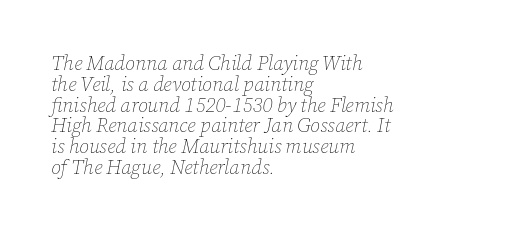
The image shows 20 px text type, italic (leaning right); set left-aligned, tight line spacing (1.04x), normal letter spacing, not underlined.
